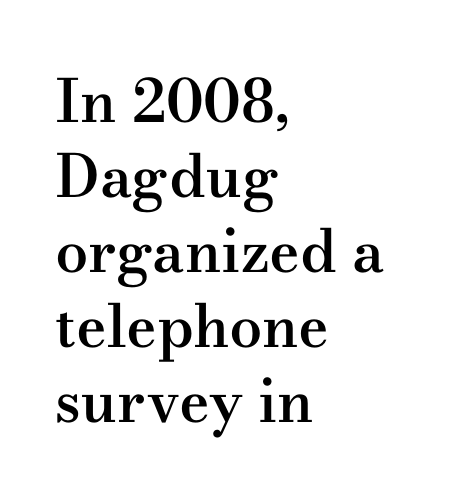
{"serif": "yes", "italic": "no", "bold": "semi", "weight": "semibold", "width": "wide", "stroke_contrast": "medium", "x_height": "small", "monospaced": "no", "underline": "no", "align": "left", "line_spacing": "normal", "line_spacing_ratio": 1.27, "letter_spacing": "normal", "letter_spacing_em": 0.0, "glyph_px": 59}
